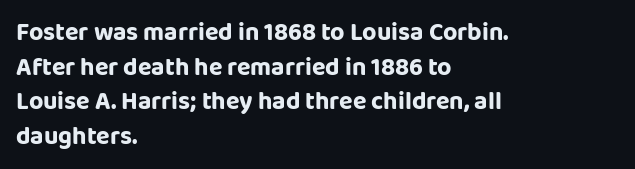
The image shows 25 px text type, upright; set left-aligned, normal line spacing (1.39x), normal letter spacing, not underlined.
